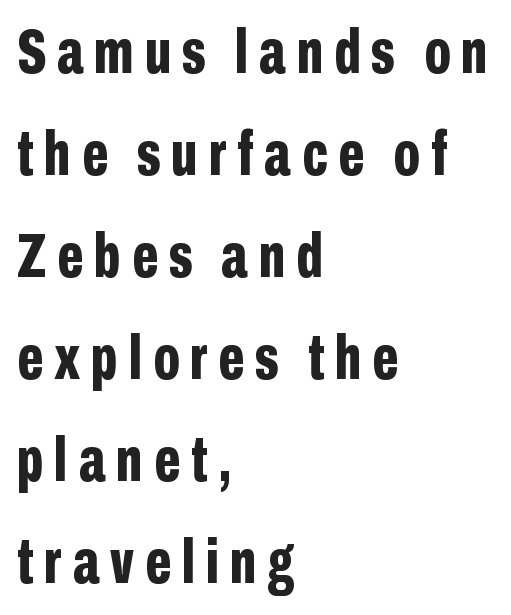
The image shows 63 px bold, condensed sans-serif type, upright; set left-aligned, normal line spacing (1.62x), not underlined; low stroke contrast and a medium x-height.
